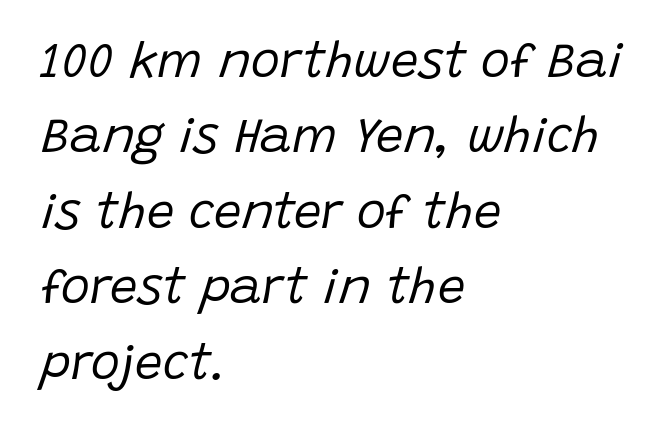
The image shows 49 px regular-weight type, italic (leaning right); set left-aligned, normal line spacing (1.54x), normal letter spacing, not underlined; low stroke contrast and a large x-height.
